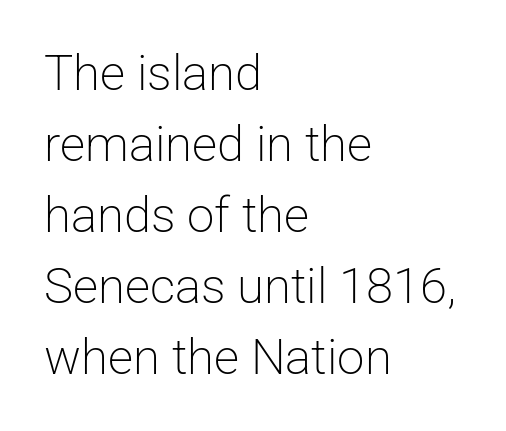
The image shows 49 px light sans-serif type, upright; set left-aligned, normal line spacing (1.45x), normal letter spacing, not underlined; low stroke contrast and a medium x-height.
